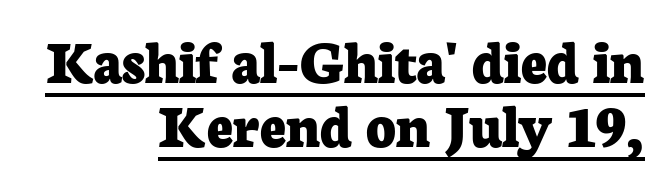
{"serif": "yes", "italic": "no", "bold": "yes", "weight": "bold", "width": "normal", "stroke_contrast": "low", "x_height": "medium", "monospaced": "no", "underline": "yes", "align": "right", "line_spacing": "tight", "line_spacing_ratio": 1.0, "letter_spacing": "normal", "letter_spacing_em": 0.0, "glyph_px": 64}
